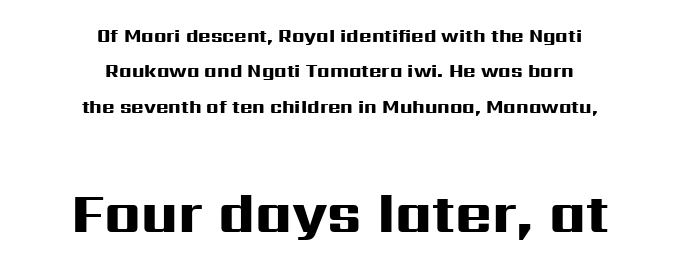
The image shows 56 px heavy, wide sans-serif type, upright; set centered, line spacing 1.86x, normal letter spacing, not underlined; the second (bottom) block is 2.95x larger; high stroke contrast and a medium x-height.
